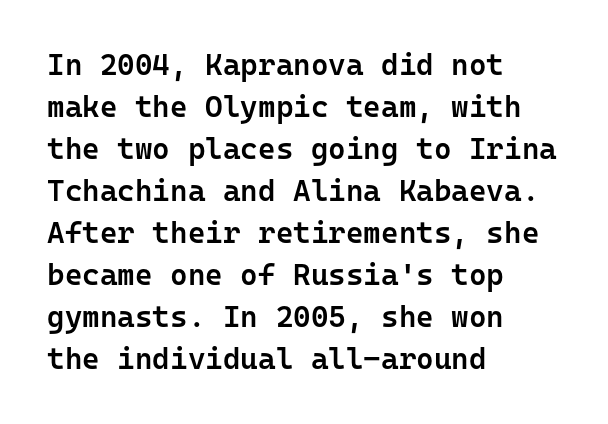
The image shows 30 px semibold sans-serif type, upright, monospaced; set left-aligned, normal line spacing (1.4x), normal letter spacing, not underlined; low stroke contrast and a medium x-height.
